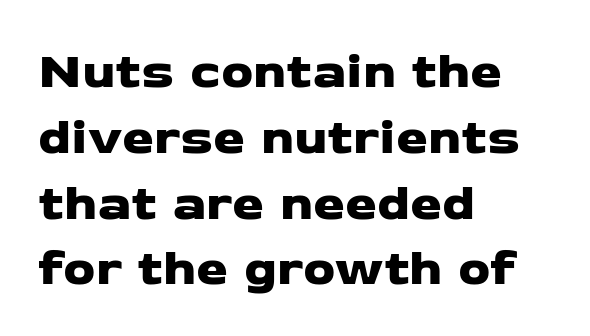
{"serif": "no", "width": "wide", "stroke_contrast": "low", "x_height": "medium", "monospaced": "no", "underline": "no", "align": "left", "line_spacing": "normal", "line_spacing_ratio": 1.29, "letter_spacing": "normal", "letter_spacing_em": 0.0, "glyph_px": 51}
